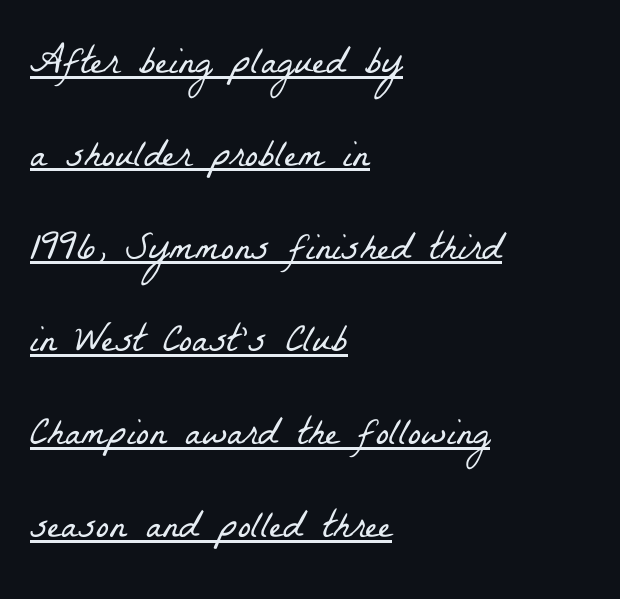
The lettering is marked with a stroke running underneath it. The horizontal fit of the characters is conventional and even. The letters advance in unequal steps, a hallmark of proportional type. The paragraph shown leans on its left margin. The designer dialed line spacing up above the default. These glyphs show unthickened strokes, regular width or finer.
